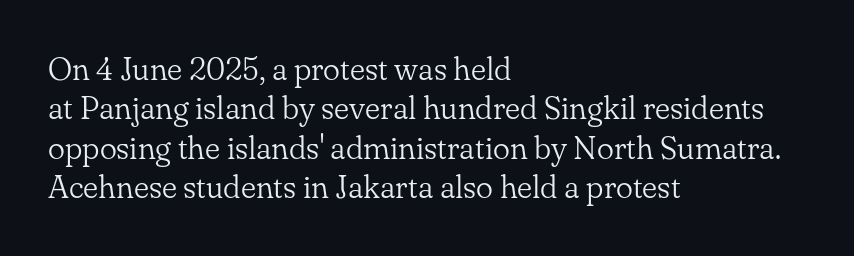
{"serif": "yes", "italic": "no", "bold": "no", "weight": "light", "width": "normal", "stroke_contrast": "low", "x_height": "small", "monospaced": "no", "underline": "no", "align": "left", "line_spacing_ratio": 1.23, "letter_spacing": "normal", "letter_spacing_em": 0.0, "glyph_px": 32}
